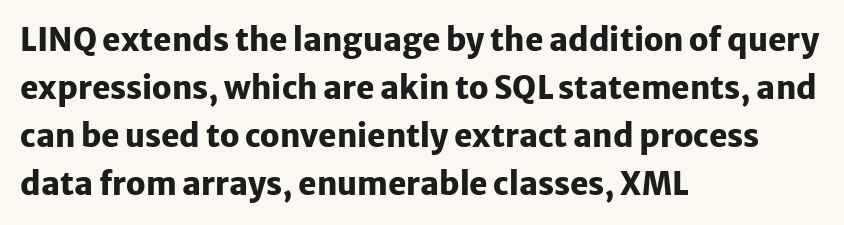
{"serif": "no", "italic": "no", "bold": "yes", "weight": "heavy", "width": "normal", "stroke_contrast": "low", "x_height": "medium", "monospaced": "no", "underline": "no", "align": "left", "line_spacing": "normal", "line_spacing_ratio": 1.55, "letter_spacing": "normal", "letter_spacing_em": 0.0, "glyph_px": 31}
